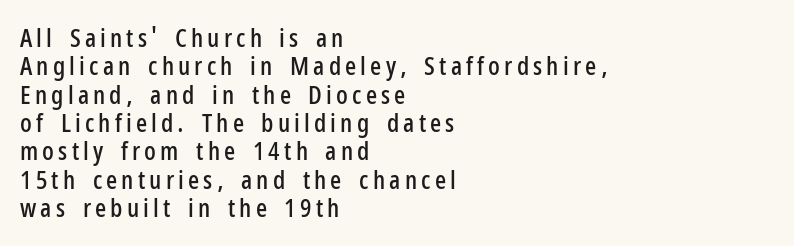
Q: Is the text italic (slanted)? A: No, it is upright.
Q: Is the text underlined? A: No.
Q: How is the paragraph aligned? A: Left-aligned.
Q: Is the spacing between lines tight, normal or loose? A: Tight.
